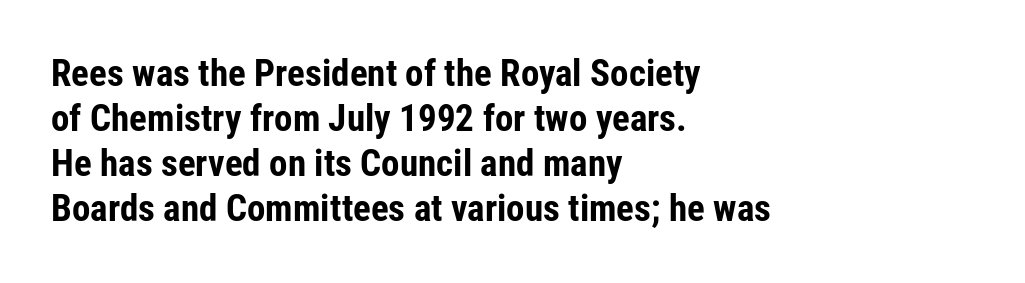
The image shows 37 px bold, condensed sans-serif type, upright; set left-aligned, line spacing 1.22x, normal letter spacing, not underlined; low stroke contrast and a medium x-height.
